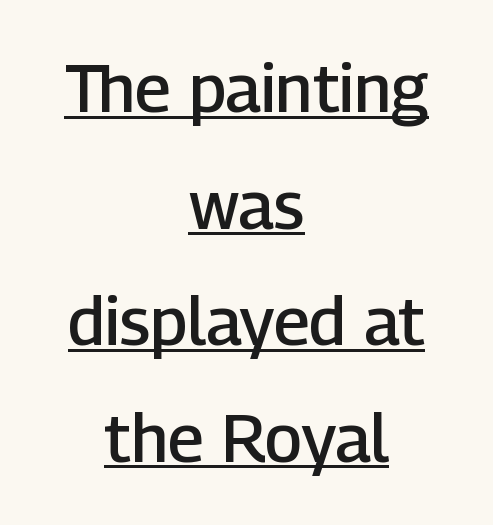
Q: Is the text bold? A: Semi-bold.
Q: Is the text italic (slanted)? A: No, it is upright.
Q: Is the typeface a serif or a sans-serif typeface? A: Sans-serif.
Q: Is the text underlined? A: Yes.
Q: How is the paragraph aligned? A: Centered.
Q: Is the spacing between letters normal or unusually wide? A: Normal.
Q: Width (condensed, normal, or wide)? A: Normal.
Q: Stroke contrast? A: Low.
Q: x-height? A: Medium.
Q: Monospaced? A: No.
